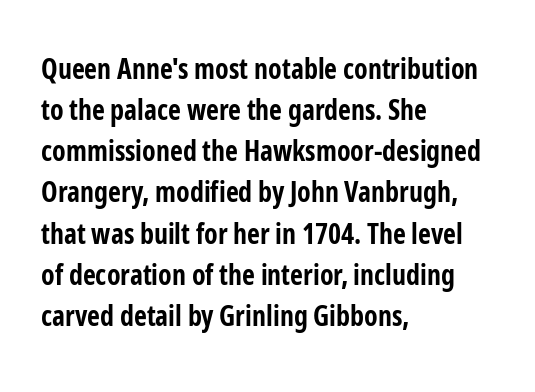
Q: Is the text bold? A: Yes.
Q: Is the text italic (slanted)? A: No, it is upright.
Q: Is the typeface a serif or a sans-serif typeface? A: Sans-serif.
Q: Is the text underlined? A: No.
Q: How is the paragraph aligned? A: Left-aligned.
Q: Is the spacing between letters normal or unusually wide? A: Normal.
Q: Is the spacing between lines tight, normal or loose? A: Normal.
Q: Width (condensed, normal, or wide)? A: Condensed.
Q: Stroke contrast? A: Low.
Q: x-height? A: Medium.
Q: Monospaced? A: No.
